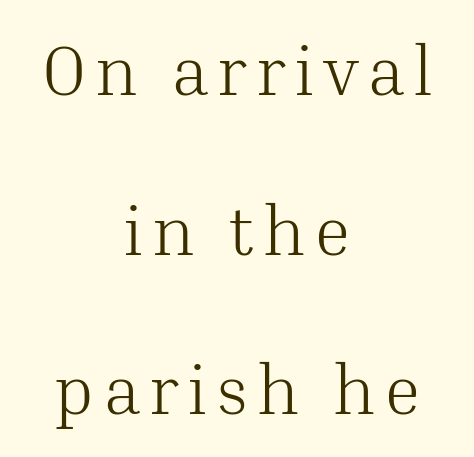
{"serif": "yes", "italic": "no", "bold": "no", "weight": "light", "width": "normal", "stroke_contrast": "medium", "x_height": "medium", "monospaced": "no", "underline": "no", "align": "center", "line_spacing": "loose", "line_spacing_ratio": 2.28, "glyph_px": 70}
